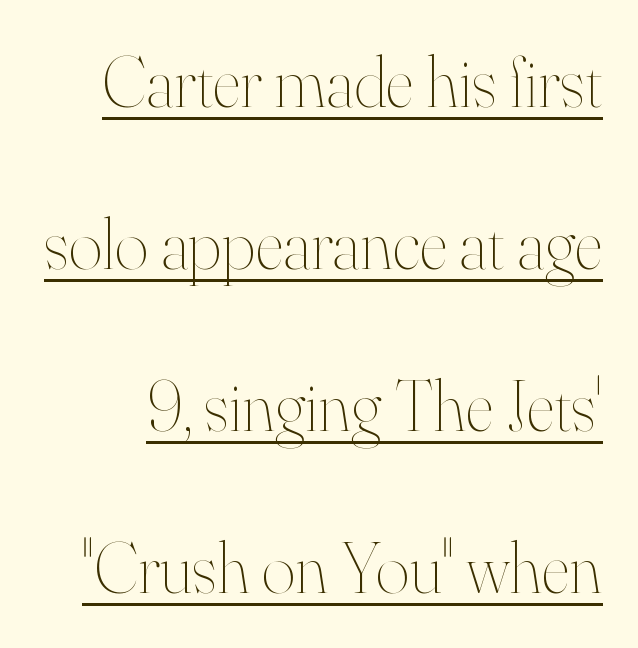
{"italic": "no", "bold": "no", "weight": "thin", "width": "normal", "stroke_contrast": "high", "x_height": "small", "monospaced": "no", "underline": "yes", "line_spacing": "loose", "line_spacing_ratio": 2.25, "letter_spacing": "normal", "letter_spacing_em": 0.0, "glyph_px": 72}
